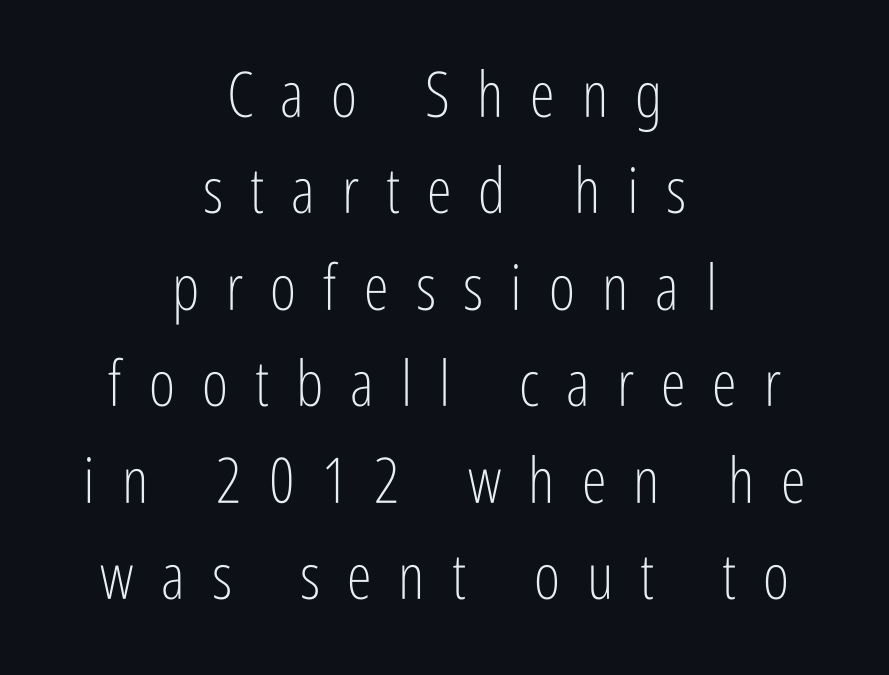
{"serif": "no", "italic": "no", "bold": "no", "weight": "light", "width": "condensed", "stroke_contrast": "low", "x_height": "medium", "monospaced": "no", "underline": "no", "align": "center", "line_spacing": "normal", "line_spacing_ratio": 1.53, "letter_spacing": "wide", "letter_spacing_em": 0.43, "glyph_px": 63}
